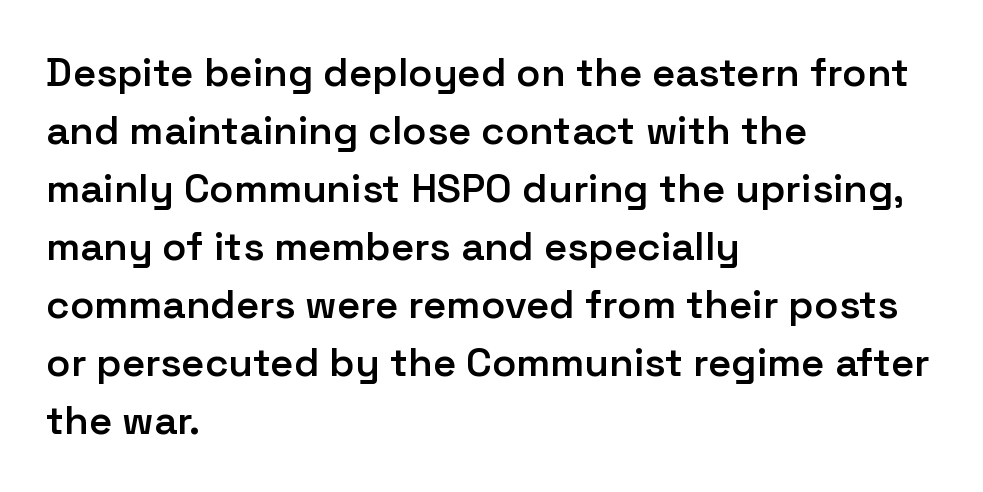
The image shows 40 px semibold sans-serif type, upright; set left-aligned, normal line spacing (1.45x), normal letter spacing, not underlined; low stroke contrast and a medium x-height.
